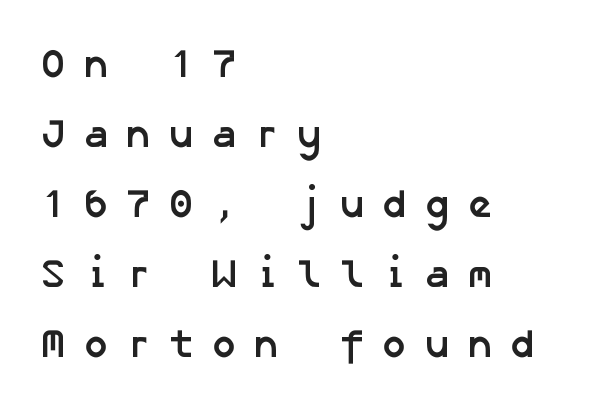
{"serif": "no", "bold": "yes", "weight": "semibold", "width": "normal", "stroke_contrast": "low", "x_height": "medium", "underline": "no", "align": "left", "line_spacing_ratio": 1.75, "letter_spacing": "wide", "letter_spacing_em": 0.4, "glyph_px": 40}
